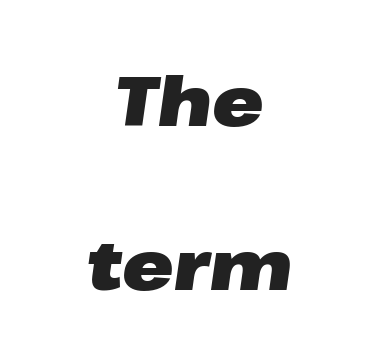
The image shows 69 px heavy, wide type, italic (leaning right); set centered, loose line spacing (2.38x), normal letter spacing, not underlined; low stroke contrast and a medium x-height.
